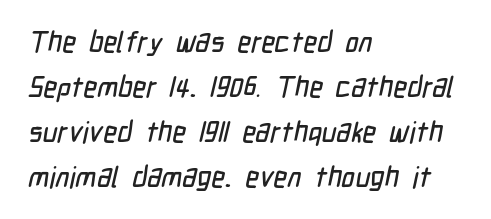
Q: Is the typeface a serif or a sans-serif typeface? A: Sans-serif.
Q: Is the text underlined? A: No.
Q: How is the paragraph aligned? A: Left-aligned.
Q: Is the spacing between letters normal or unusually wide? A: Normal.
Q: Is the spacing between lines tight, normal or loose? A: Normal.
Q: Width (condensed, normal, or wide)? A: Condensed.
Q: Stroke contrast? A: Low.
Q: x-height? A: Medium.
Q: Monospaced? A: No.
